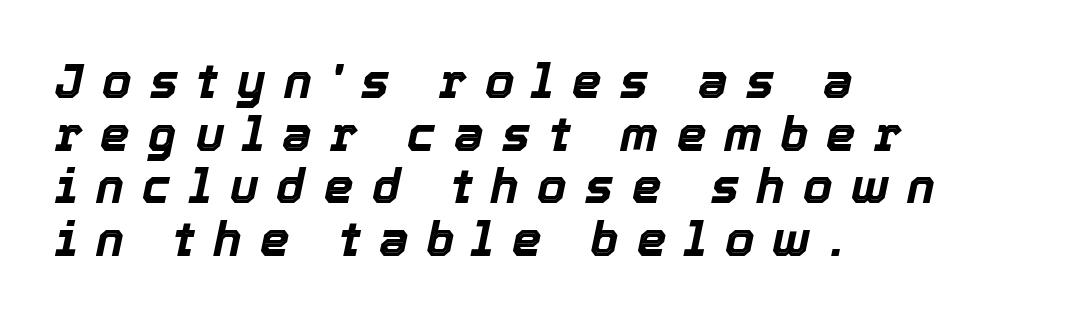
Q: Is the text bold? A: Yes.
Q: Is the text italic (slanted)? A: Yes, it leans right by about 12 degrees.
Q: Is the text underlined? A: No.
Q: How is the paragraph aligned? A: Left-aligned.
Q: Is the spacing between letters normal or unusually wide? A: Unusually wide.
Q: Is the spacing between lines tight, normal or loose? A: Tight.
Q: Width (condensed, normal, or wide)? A: Normal.
Q: x-height? A: Medium.
Q: Monospaced? A: No.
